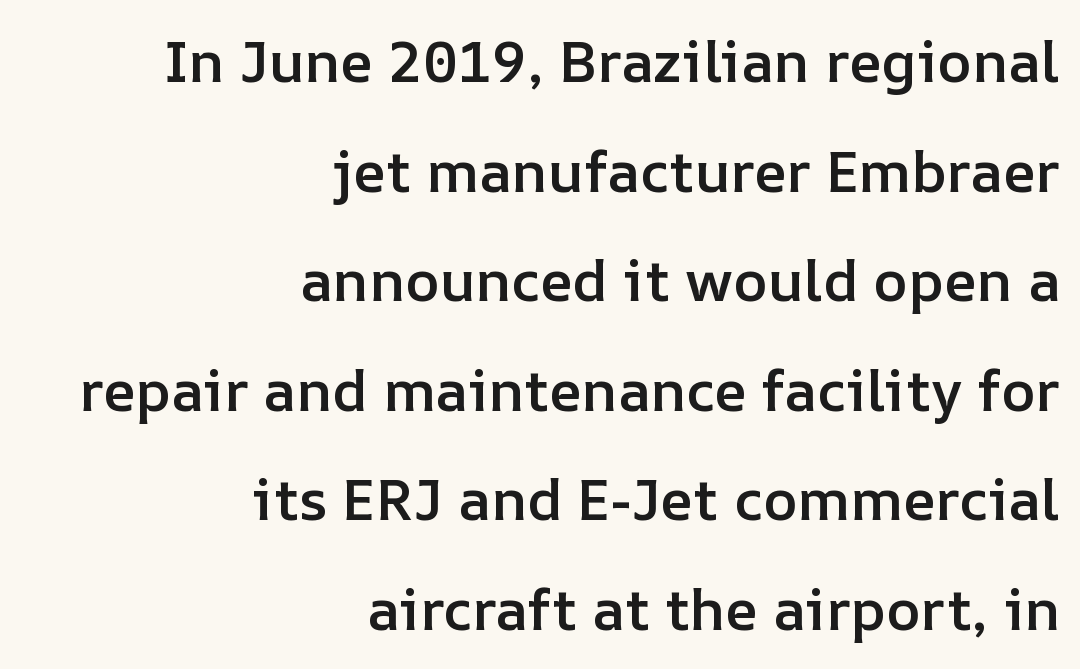
Q: Is the text bold? A: Semi-bold.
Q: Is the text italic (slanted)? A: No, it is upright.
Q: Is the text underlined? A: No.
Q: How is the paragraph aligned? A: Right-aligned.
Q: Is the spacing between letters normal or unusually wide? A: Normal.
Q: Width (condensed, normal, or wide)? A: Normal.
Q: Stroke contrast? A: Low.
Q: x-height? A: Medium.
Q: Monospaced? A: No.
